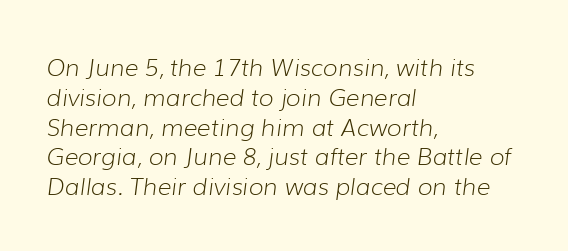
Words float on clear page, feet unadorned. There's an unmistakable incline to the writing here. Line beginnings align vertically; line endings do not. Weight: in the light-to-regular range. The horizontal fit of the characters is conventional and even.
